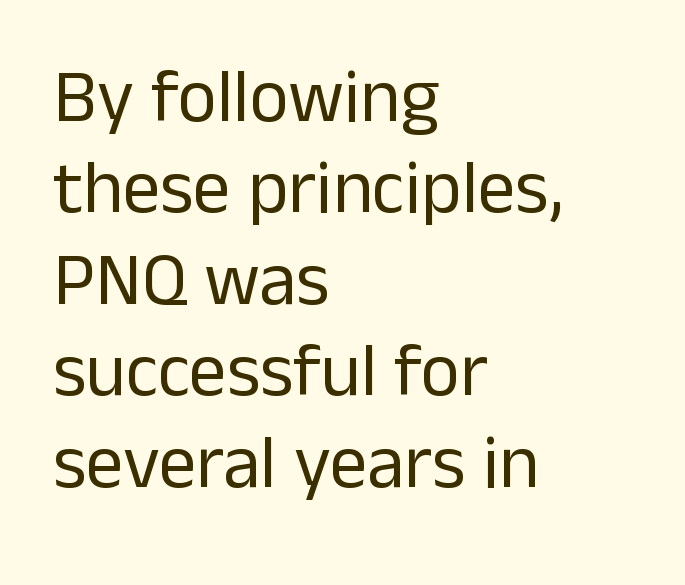
Q: Is the text bold? A: No.
Q: Is the text italic (slanted)? A: No, it is upright.
Q: Is the typeface a serif or a sans-serif typeface? A: Sans-serif.
Q: Is the text underlined? A: No.
Q: How is the paragraph aligned? A: Left-aligned.
Q: Is the spacing between letters normal or unusually wide? A: Normal.
Q: Width (condensed, normal, or wide)? A: Normal.
Q: Stroke contrast? A: Low.
Q: x-height? A: Medium.
Q: Monospaced? A: No.
